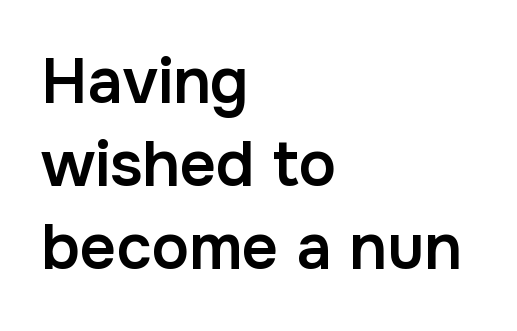
Rule under the text: the space is simply empty. The axis of the letterforms is exactly vertical. This sample is left-justified, so line endings fall wherever the words run out. The characters display no serif detailing; their extremities are plain.
